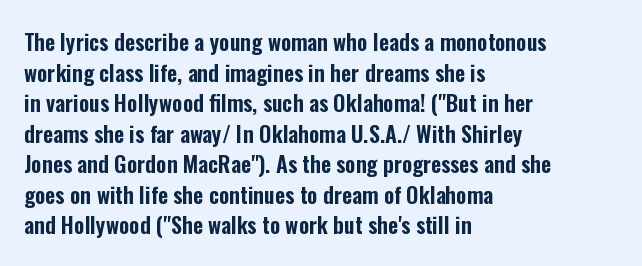
{"italic": "no", "underline": "no", "align": "left", "line_spacing": "normal", "line_spacing_ratio": 1.39, "letter_spacing": "normal", "letter_spacing_em": 0.0, "glyph_px": 22}
